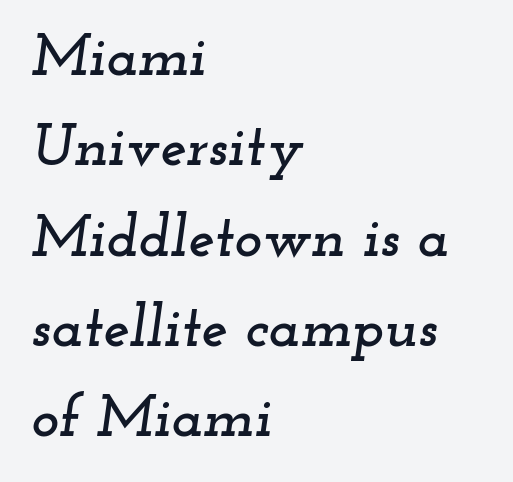
Words float on clear page, feet unadorned. Left-aligned paragraph, ragged on the right. This sample uses plain, unmodified letter spacing. Typographically, this falls in the serif category. The passage shown is typed in a proportional face where columns would drift.
